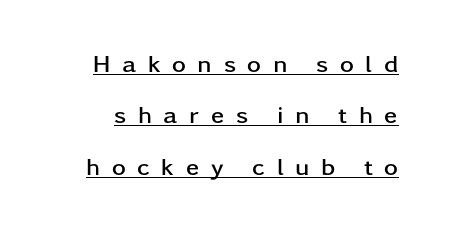
Each glyph is drawn with heavy, bold strokes. In designer terms, the underline attribute is active on this setting. These lines were composed using upright roman letters. Baseline-to-baseline distance is far greater than the letter height. The rendering inserts visible extra space after every character.
